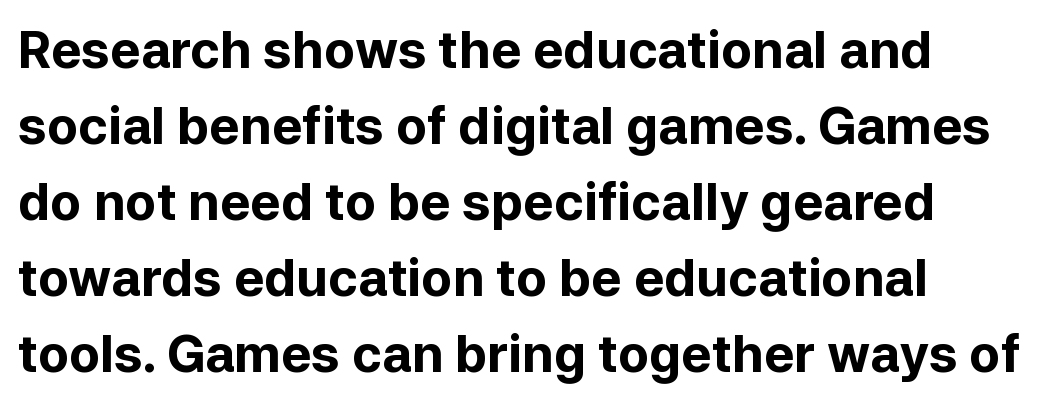
Each new line begins a customary step beneath the previous one. Nobody touched the tracking dial on this one. Typographic density is high because the face is bold. Is this a fixed-width face? No — the glyphs have proportional, varying widths. The compositor pushed each line to the left boundary.
